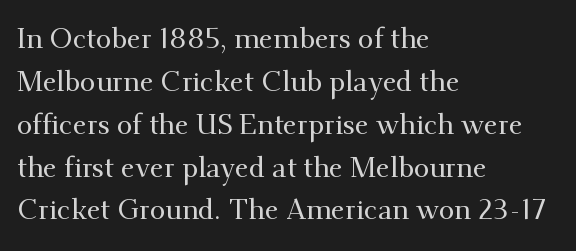
{"serif": "yes", "italic": "no", "width": "normal", "stroke_contrast": "medium", "x_height": "small", "monospaced": "no", "underline": "no", "align": "left", "line_spacing": "normal", "line_spacing_ratio": 1.53, "letter_spacing": "normal", "letter_spacing_em": 0.0, "glyph_px": 28}
